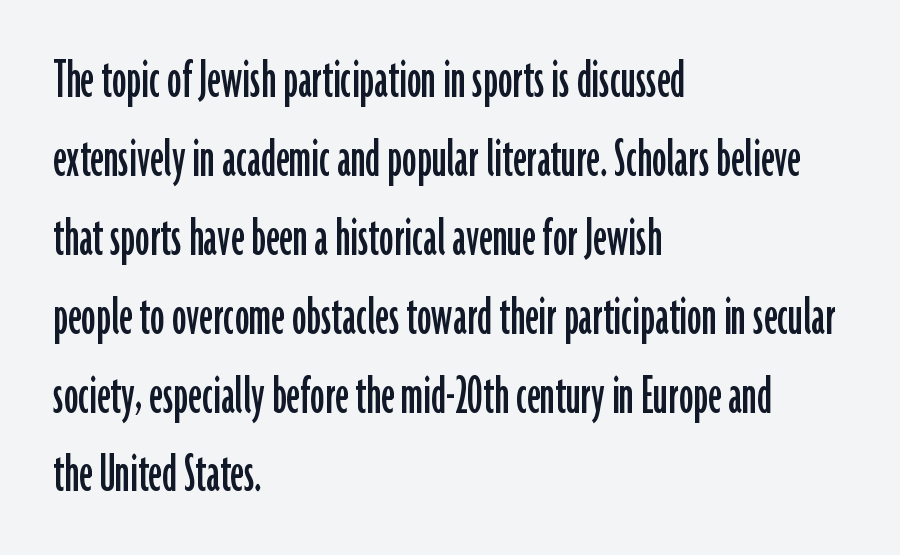
{"serif": "no", "italic": "no", "width": "condensed", "stroke_contrast": "low", "x_height": "medium", "monospaced": "no", "underline": "no", "align": "left", "line_spacing": "normal", "line_spacing_ratio": 1.36, "letter_spacing": "normal", "letter_spacing_em": 0.0, "glyph_px": 58}
